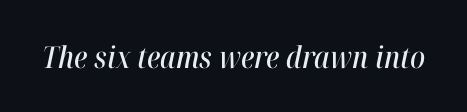
Think of a printed novel: that variable character pitch is what you see here. Anything drawn beneath the words? Only blank space. No extra tracking has been applied to these lines. In terms of posture, this sample is oblique.
